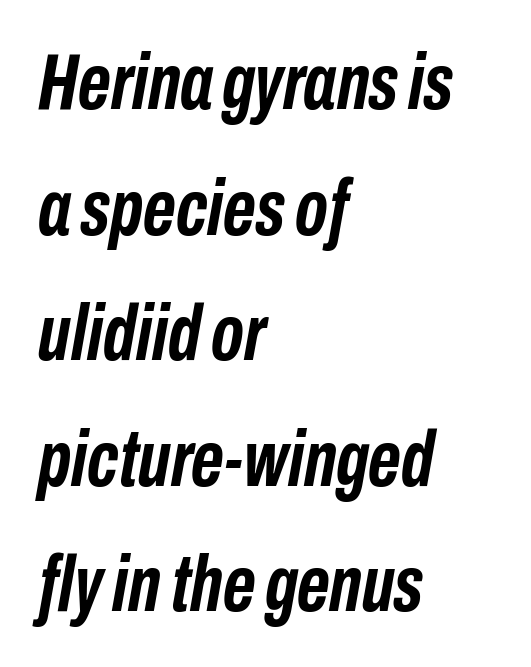
Think of a printed novel: that variable character pitch is what you see here. The ragged edge is on the right, which tells us the setting is flush left. Whoever set this chose a conventional vertical rhythm. Unmarked baselines from the first word to the last.
